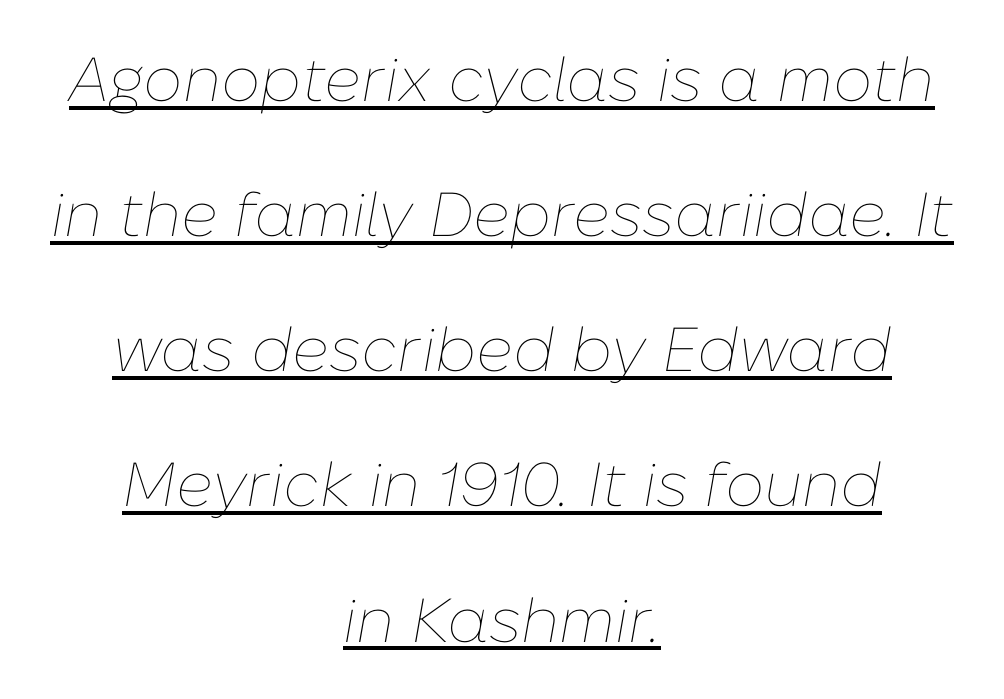
Q: Is the text bold? A: No.
Q: Is the text italic (slanted)? A: Yes, it leans right by about 10 degrees.
Q: Is the text underlined? A: Yes.
Q: How is the paragraph aligned? A: Centered.
Q: Is the spacing between letters normal or unusually wide? A: Normal.
Q: Is the spacing between lines tight, normal or loose? A: Loose.
Q: Width (condensed, normal, or wide)? A: Normal.
Q: Stroke contrast? A: Low.
Q: x-height? A: Medium.
Q: Monospaced? A: No.
